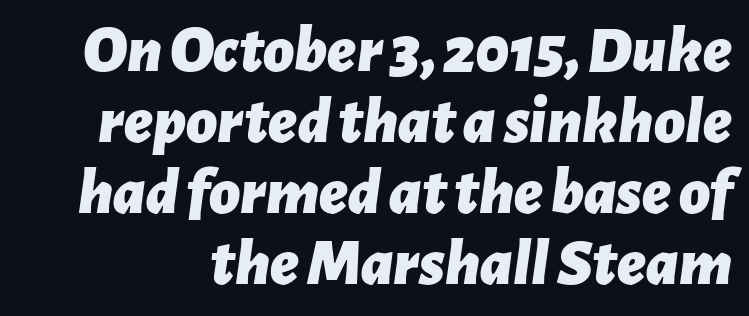
Q: Is the text bold? A: Yes.
Q: Is the text italic (slanted)? A: Yes, it leans right by about 7 degrees.
Q: Is the text underlined? A: No.
Q: Is the spacing between letters normal or unusually wide? A: Normal.
Q: Is the spacing between lines tight, normal or loose? A: Tight.
Q: Width (condensed, normal, or wide)? A: Normal.
Q: Stroke contrast? A: Low.
Q: x-height? A: Medium.
Q: Monospaced? A: No.
